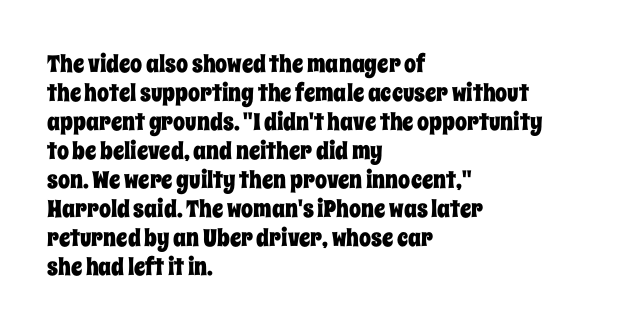
{"italic": "no", "underline": "no", "align": "left", "line_spacing_ratio": 1.21, "letter_spacing": "normal", "letter_spacing_em": 0.0, "glyph_px": 24}
